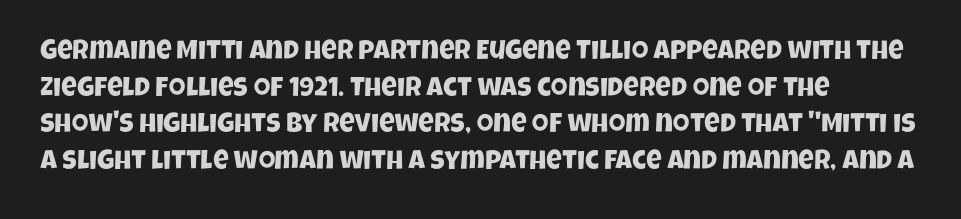
{"underline": "no", "align": "left", "line_spacing": "normal", "line_spacing_ratio": 1.36, "letter_spacing": "normal", "letter_spacing_em": 0.0, "glyph_px": 27}
